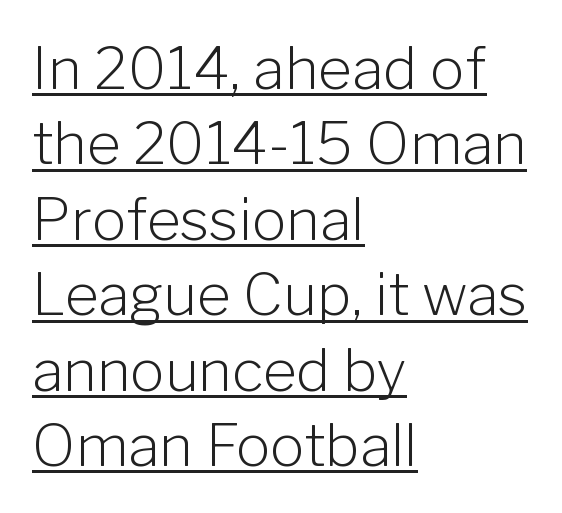
The typesetter chose a ragged-right arrangement here. A quiet, ordinary-to-light weight characterises the typeface. The lettering is marked with a stroke running underneath it. Tall strokes in this sample are plumb rather than angled. Quick note: interline space is typical.
